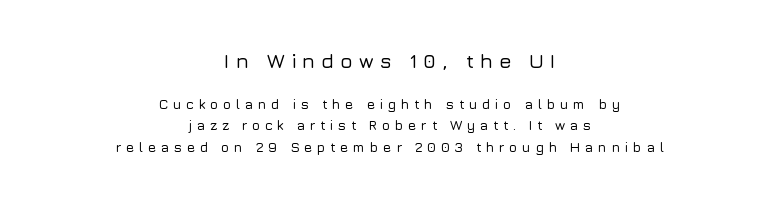
A typesetter would mark this as roman, not italic. The strip under each line holds only bare page. The rendering inserts visible extra space after every character. Is there much room between lines? A standard amount, neither cramped nor airy. Note: larger setting up top, smaller setting below.
